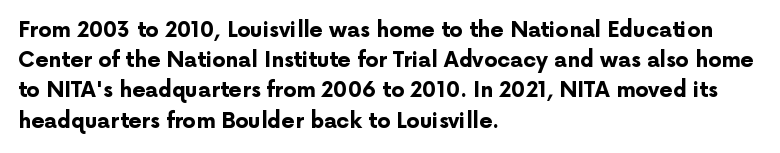
Q: Is the text bold? A: Yes.
Q: Is the text italic (slanted)? A: No, it is upright.
Q: Is the text underlined? A: No.
Q: How is the paragraph aligned? A: Left-aligned.
Q: Is the spacing between letters normal or unusually wide? A: Normal.
Q: Is the spacing between lines tight, normal or loose? A: Normal.
